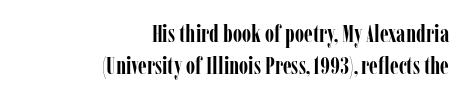
{"italic": "no", "bold": "yes", "underline": "no", "align": "right", "line_spacing": "normal", "line_spacing_ratio": 1.35, "letter_spacing": "normal", "letter_spacing_em": 0.0, "glyph_px": 24}
